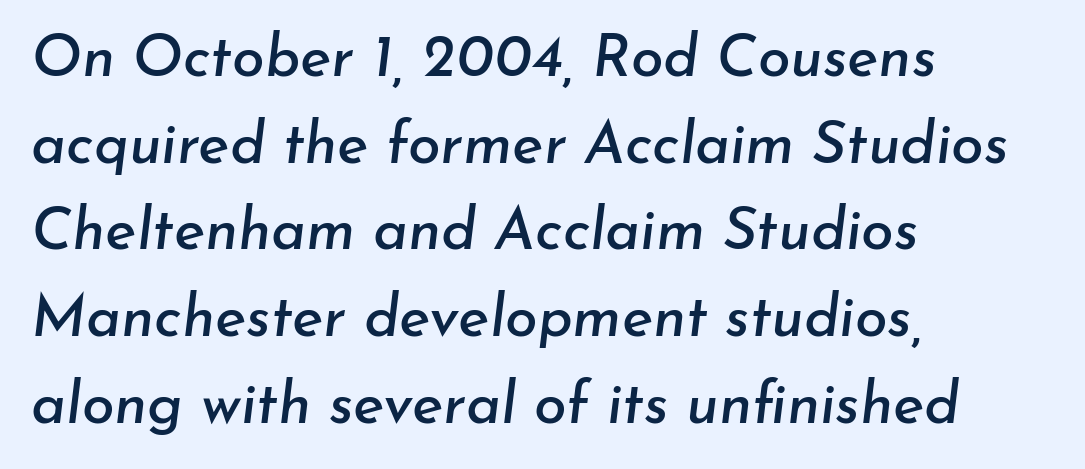
Q: Is the text italic (slanted)? A: Yes, it leans right by about 7 degrees.
Q: Is the text underlined? A: No.
Q: How is the paragraph aligned? A: Left-aligned.
Q: Is the spacing between letters normal or unusually wide? A: Normal.
Q: Is the spacing between lines tight, normal or loose? A: Normal.
Q: Width (condensed, normal, or wide)? A: Normal.
Q: Stroke contrast? A: Low.
Q: x-height? A: Small.
Q: Monospaced? A: No.
